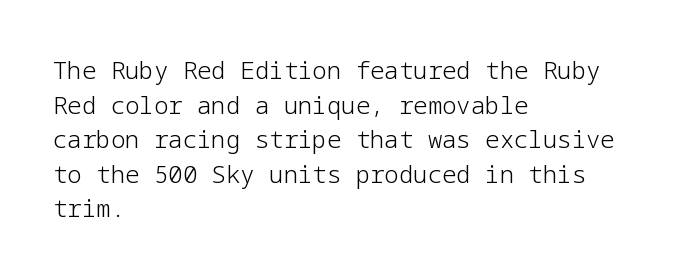
Q: Is the text bold? A: No.
Q: Is the text italic (slanted)? A: No, it is upright.
Q: Is the text underlined? A: No.
Q: How is the paragraph aligned? A: Left-aligned.
Q: Is the spacing between letters normal or unusually wide? A: Normal.
Q: Is the spacing between lines tight, normal or loose? A: Normal.
